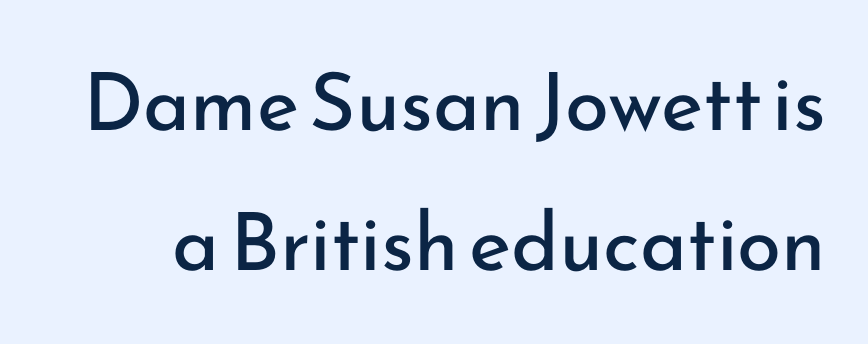
{"serif": "no", "italic": "no", "bold": "no", "weight": "regular", "width": "normal", "stroke_contrast": "low", "x_height": "small", "monospaced": "no", "underline": "no", "line_spacing_ratio": 1.75, "letter_spacing": "normal", "letter_spacing_em": 0.0, "glyph_px": 80}
